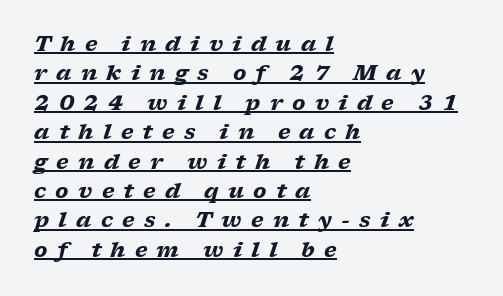
{"italic": "yes", "lean": "right", "slant_degrees": 17, "bold": "yes", "underline": "yes", "align": "left", "line_spacing": "normal", "line_spacing_ratio": 1.4, "letter_spacing": "wide", "letter_spacing_em": 0.44, "glyph_px": 21}
